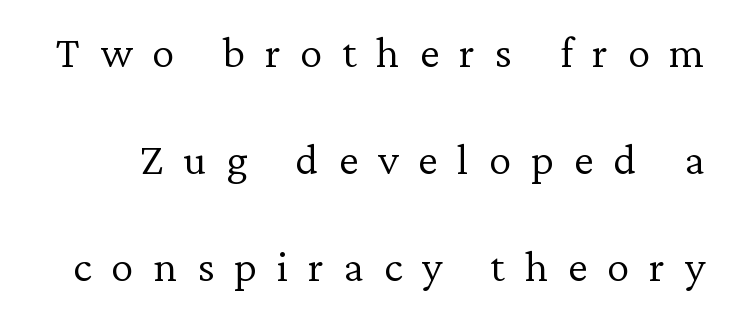
{"serif": "yes", "italic": "no", "bold": "no", "weight": "light", "width": "normal", "stroke_contrast": "low", "x_height": "medium", "monospaced": "no", "underline": "no", "line_spacing": "loose", "line_spacing_ratio": 2.38, "letter_spacing": "wide", "letter_spacing_em": 0.44, "glyph_px": 45}
